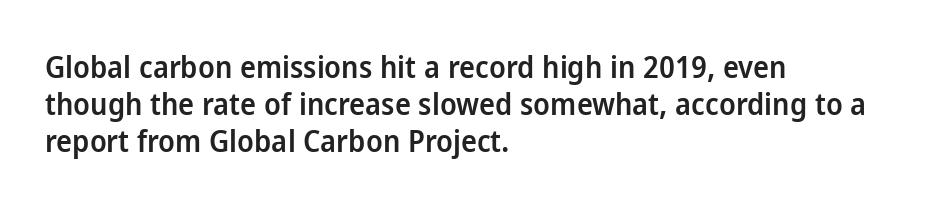
This is the in-between weight designers call semibold or demi. Inter-character spacing is left at the font's built-in metrics. The setting favours the left margin, as ordinary paragraphs usually do. Underline: absent.
